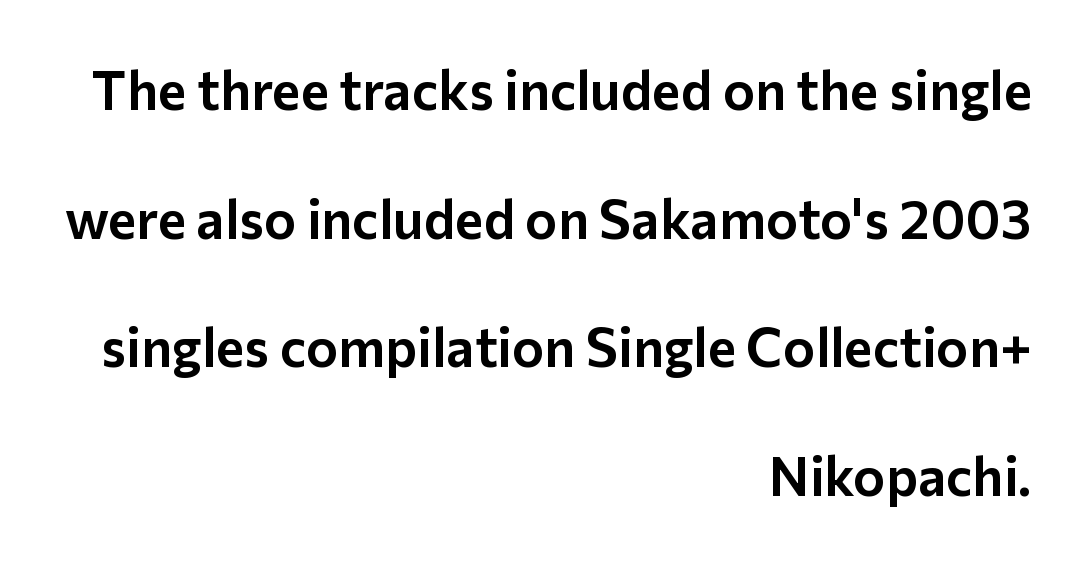
{"serif": "no", "italic": "no", "width": "normal", "stroke_contrast": "low", "x_height": "medium", "monospaced": "no", "underline": "no", "align": "right", "line_spacing": "loose", "line_spacing_ratio": 2.38, "letter_spacing": "normal", "letter_spacing_em": 0.0, "glyph_px": 54}
